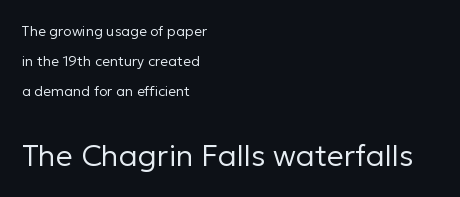
{"serif": "no", "italic": "no", "bold": "no", "weight": "regular", "width": "normal", "stroke_contrast": "low", "x_height": "medium", "monospaced": "no", "underline": "no", "align": "left", "line_spacing": "loose", "line_spacing_ratio": 2.14, "letter_spacing": "normal", "letter_spacing_em": 0.0, "larger_block": "second", "size_ratio": 2.14, "glyph_px": 30}
